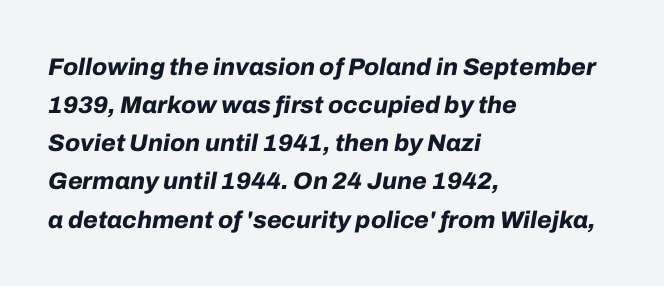
{"italic": "yes", "lean": "right", "slant_degrees": 10, "bold": "yes", "underline": "no", "align": "left", "line_spacing": "normal", "line_spacing_ratio": 1.59, "letter_spacing": "normal", "letter_spacing_em": 0.0, "glyph_px": 24}
